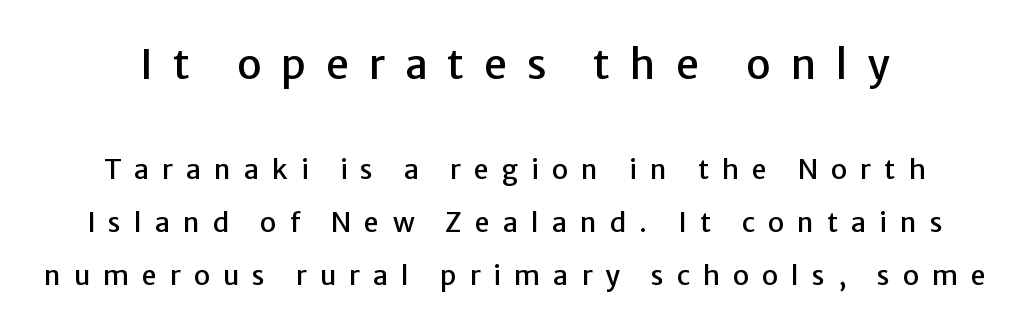
Caption: expanded tracking, letters set apart. This rendering employs a face without finishing strokes, i.e., a sans-serif. A typesetter would call this leading open, well beyond the default. Proportional: the letters do not fall into vertical columns.
